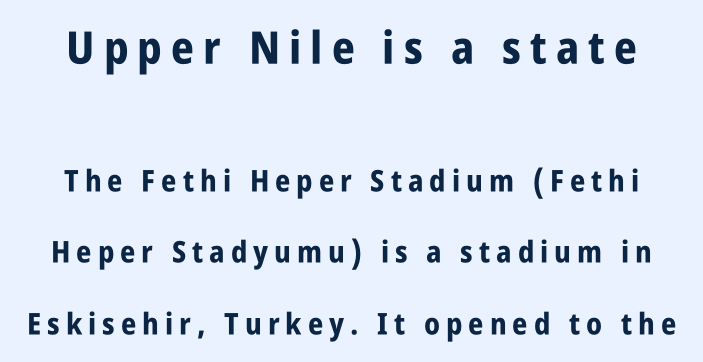
{"serif": "no", "italic": "no", "bold": "yes", "weight": "bold", "width": "condensed", "stroke_contrast": "low", "x_height": "large", "monospaced": "no", "underline": "no", "line_spacing": "loose", "line_spacing_ratio": 2.38, "letter_spacing": "wide", "letter_spacing_em": 0.2, "larger_block": "first", "size_ratio": 1.5, "glyph_px": 45}
